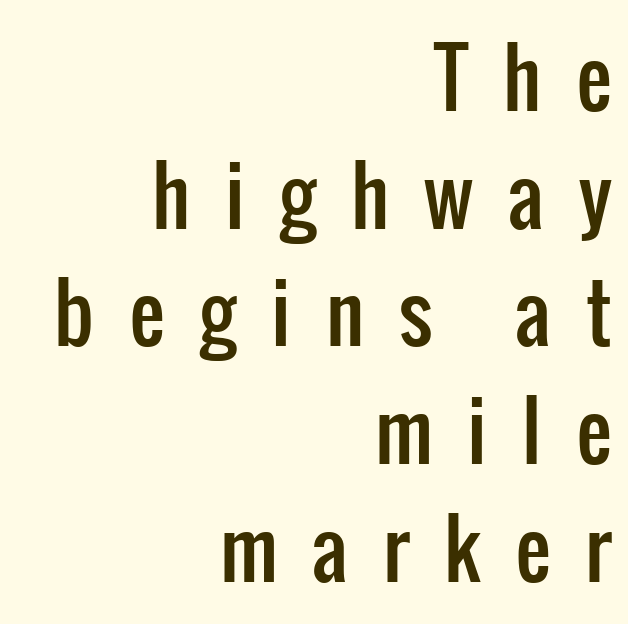
{"serif": "no", "italic": "no", "width": "condensed", "stroke_contrast": "low", "x_height": "medium", "monospaced": "no", "underline": "no", "align": "right", "line_spacing": "normal", "line_spacing_ratio": 1.49, "letter_spacing": "wide", "letter_spacing_em": 0.44, "glyph_px": 79}
